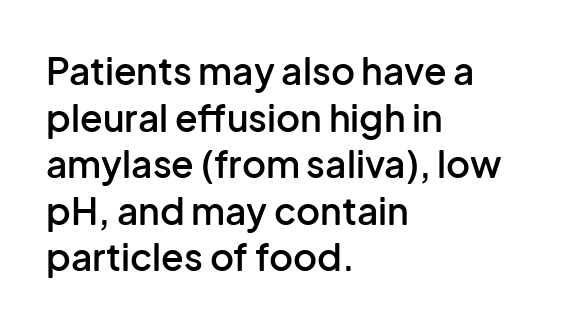
No feet cap the strokes, marking this as sans-serif type. The compositor pushed each line to the left boundary. Rule under the text: the space is simply empty. Evenly set lines give the paragraph a standard silhouette. Tracking here is standard; glyphs follow each other at the usual distance.
